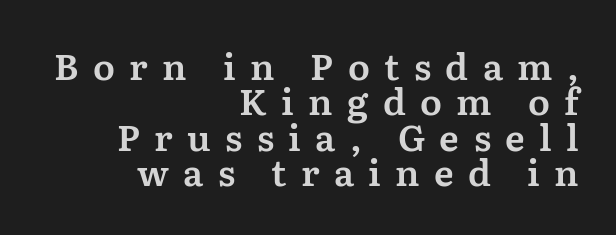
The image shows 36 px serif type, upright; set right-aligned, tight line spacing (0.98x), unusually wide letter spacing (+0.4 em), not underlined; medium stroke contrast and a medium x-height.
